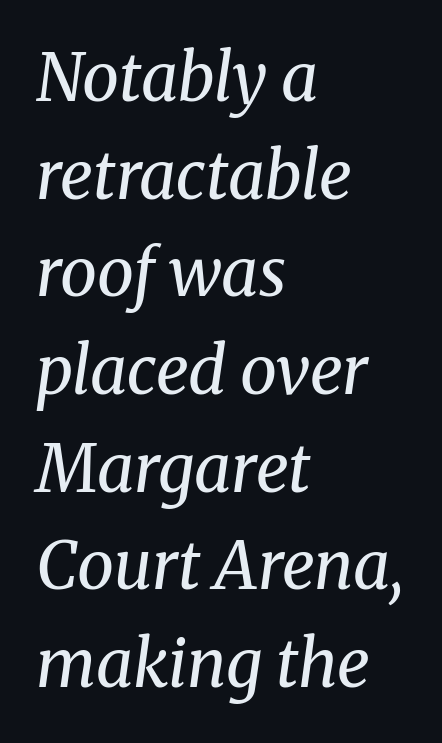
{"serif": "yes", "italic": "yes", "lean": "right", "slant_degrees": 8, "bold": "no", "weight": "regular", "width": "normal", "stroke_contrast": "medium", "x_height": "medium", "monospaced": "no", "underline": "no", "align": "left", "line_spacing": "normal", "line_spacing_ratio": 1.48, "letter_spacing": "normal", "letter_spacing_em": 0.0, "glyph_px": 66}
